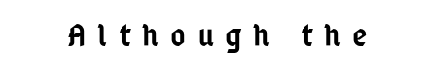
The rendering uses natural spacing where letterforms have individual widths. Loose tracking; the words dissolve into strings of separated letters. The font family rendered here belongs to the sans-serif group. Does the weight exceed regular? Yes, but only to semibold. Anything drawn beneath the words? Only blank space.
